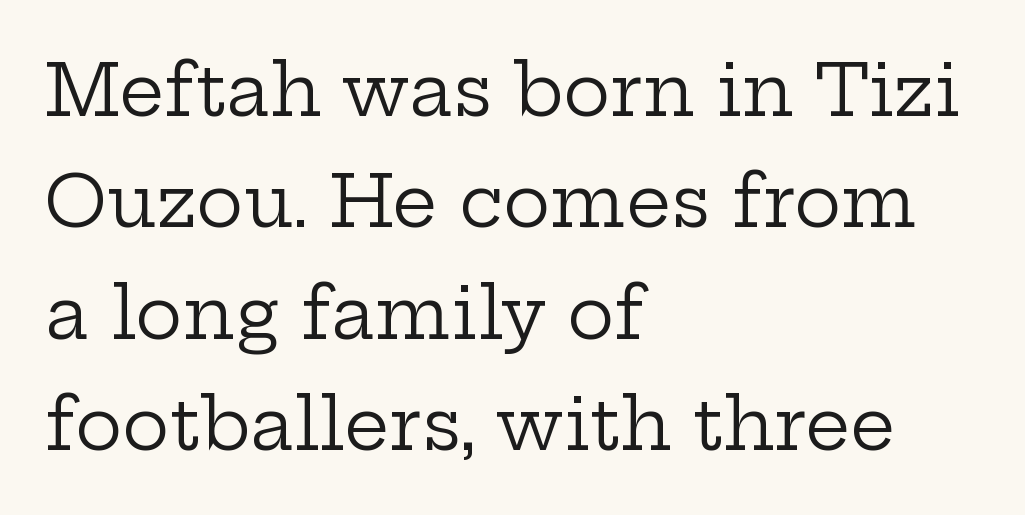
{"serif": "yes", "italic": "no", "bold": "no", "weight": "regular", "width": "wide", "stroke_contrast": "low", "x_height": "medium", "monospaced": "no", "underline": "no", "align": "left", "line_spacing": "normal", "line_spacing_ratio": 1.57, "letter_spacing": "normal", "letter_spacing_em": 0.0, "glyph_px": 71}
